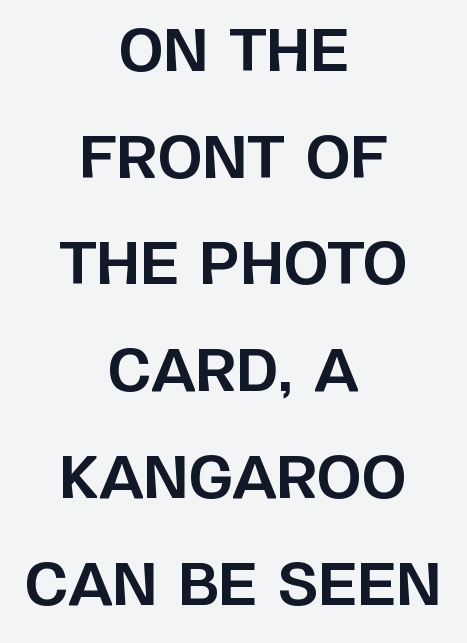
Q: Is the text bold? A: Yes.
Q: Is the text italic (slanted)? A: No, it is upright.
Q: Is the typeface a serif or a sans-serif typeface? A: Sans-serif.
Q: Is the text underlined? A: No.
Q: How is the paragraph aligned? A: Centered.
Q: Is the spacing between letters normal or unusually wide? A: Normal.
Q: Width (condensed, normal, or wide)? A: Normal.
Q: Stroke contrast? A: Low.
Q: x-height? A: Large.
Q: Monospaced? A: No.
